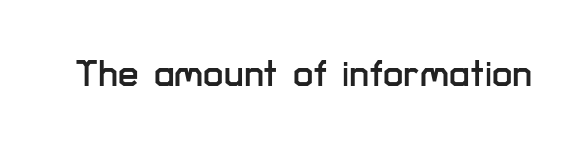
Q: Is the text italic (slanted)? A: No, it is upright.
Q: Is the typeface a serif or a sans-serif typeface? A: Sans-serif.
Q: Is the text underlined? A: No.
Q: Is the spacing between letters normal or unusually wide? A: Normal.
Q: Width (condensed, normal, or wide)? A: Normal.
Q: Stroke contrast? A: Low.
Q: x-height? A: Medium.
Q: Monospaced? A: No.
